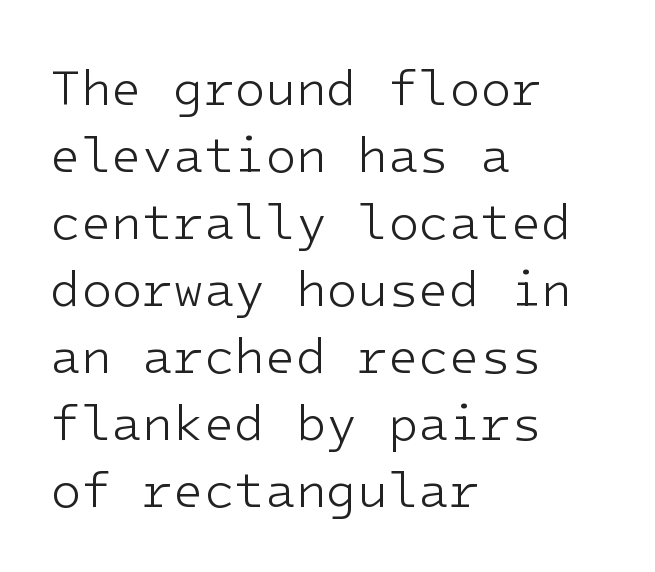
Q: Is the text bold? A: No.
Q: Is the text italic (slanted)? A: No, it is upright.
Q: Is the typeface a serif or a sans-serif typeface? A: Sans-serif.
Q: Is the text underlined? A: No.
Q: How is the paragraph aligned? A: Left-aligned.
Q: Is the spacing between letters normal or unusually wide? A: Normal.
Q: Is the spacing between lines tight, normal or loose? A: Normal.
Q: Width (condensed, normal, or wide)? A: Normal.
Q: Stroke contrast? A: Low.
Q: x-height? A: Medium.
Q: Monospaced? A: Yes.
